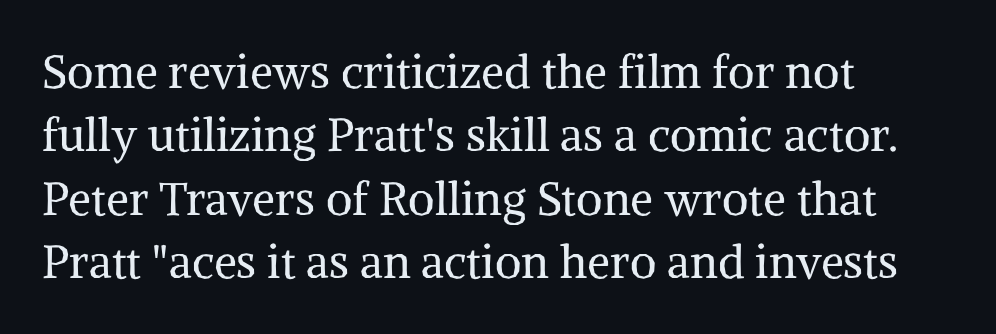
Q: Is the text bold? A: No.
Q: Is the text italic (slanted)? A: No, it is upright.
Q: Is the typeface a serif or a sans-serif typeface? A: Serif.
Q: Is the text underlined? A: No.
Q: How is the paragraph aligned? A: Left-aligned.
Q: Is the spacing between letters normal or unusually wide? A: Normal.
Q: Is the spacing between lines tight, normal or loose? A: Normal.
Q: Width (condensed, normal, or wide)? A: Normal.
Q: Stroke contrast? A: Medium.
Q: x-height? A: Medium.
Q: Monospaced? A: No.
